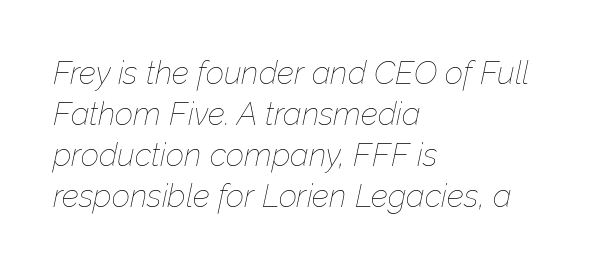
{"italic": "yes", "lean": "right", "slant_degrees": 12, "bold": "no", "weight": "thin", "width": "normal", "stroke_contrast": "low", "x_height": "medium", "monospaced": "no", "underline": "no", "align": "left", "line_spacing": "normal", "line_spacing_ratio": 1.28, "letter_spacing": "normal", "letter_spacing_em": 0.0, "glyph_px": 32}
